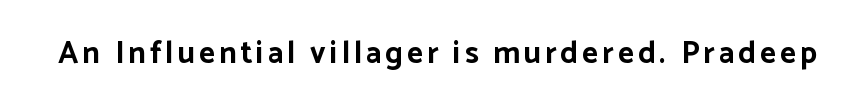
The image shows 31 px bold sans-serif type, upright; set not underlined; low stroke contrast and a medium x-height.
